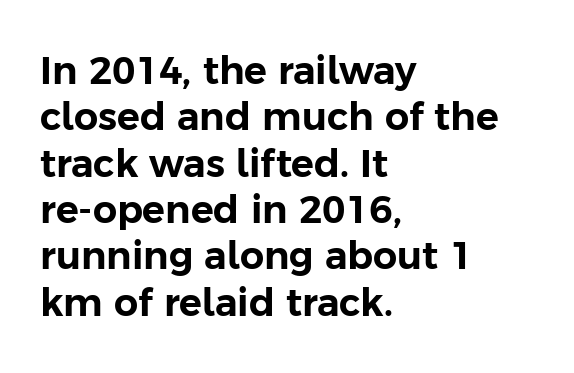
Q: Is the text italic (slanted)? A: No, it is upright.
Q: Is the typeface a serif or a sans-serif typeface? A: Sans-serif.
Q: Is the text underlined? A: No.
Q: How is the paragraph aligned? A: Left-aligned.
Q: Is the spacing between letters normal or unusually wide? A: Normal.
Q: Width (condensed, normal, or wide)? A: Normal.
Q: Stroke contrast? A: Low.
Q: x-height? A: Medium.
Q: Monospaced? A: No.
